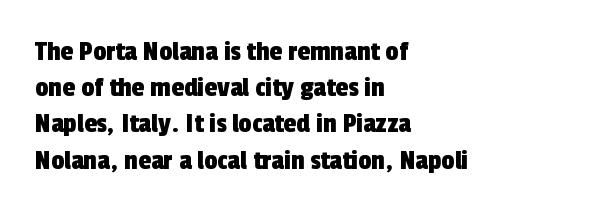
Q: Is the typeface a serif or a sans-serif typeface? A: Sans-serif.
Q: Is the text underlined? A: No.
Q: How is the paragraph aligned? A: Left-aligned.
Q: Is the spacing between letters normal or unusually wide? A: Normal.
Q: Is the spacing between lines tight, normal or loose? A: Normal.
Q: Width (condensed, normal, or wide)? A: Condensed.
Q: x-height? A: Medium.
Q: Monospaced? A: No.
